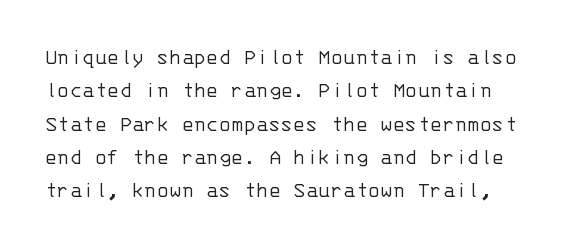
{"italic": "no", "bold": "no", "underline": "no", "line_spacing": "normal", "line_spacing_ratio": 1.45, "letter_spacing": "normal", "letter_spacing_em": 0.0, "glyph_px": 23}
